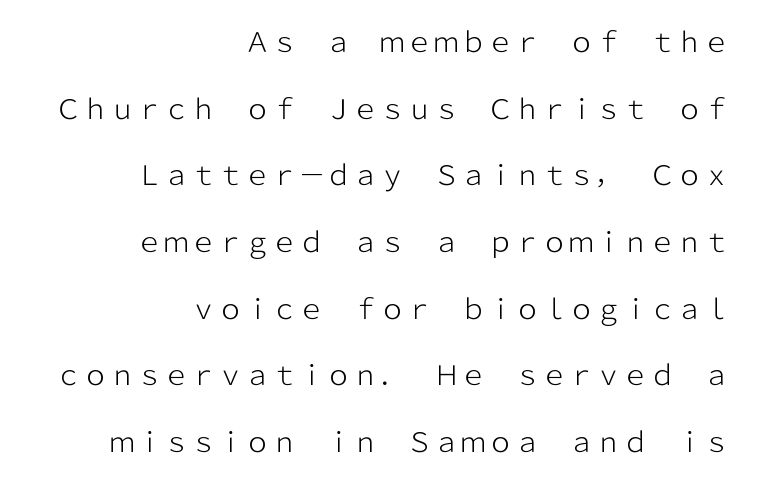
{"italic": "no", "bold": "no", "underline": "no", "align": "right", "line_spacing": "loose", "line_spacing_ratio": 2.47, "letter_spacing": "normal", "letter_spacing_em": 0.0, "glyph_px": 27}
